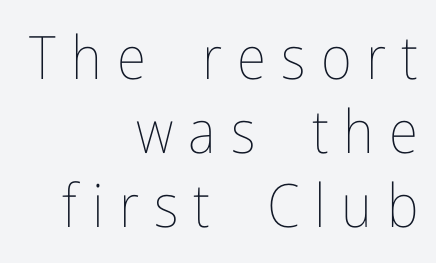
Q: Is the text bold? A: No.
Q: Is the text italic (slanted)? A: No, it is upright.
Q: Is the text underlined? A: No.
Q: How is the paragraph aligned? A: Right-aligned.
Q: Is the spacing between letters normal or unusually wide? A: Unusually wide.
Q: Width (condensed, normal, or wide)? A: Condensed.
Q: Stroke contrast? A: Low.
Q: x-height? A: Medium.
Q: Monospaced? A: No.
